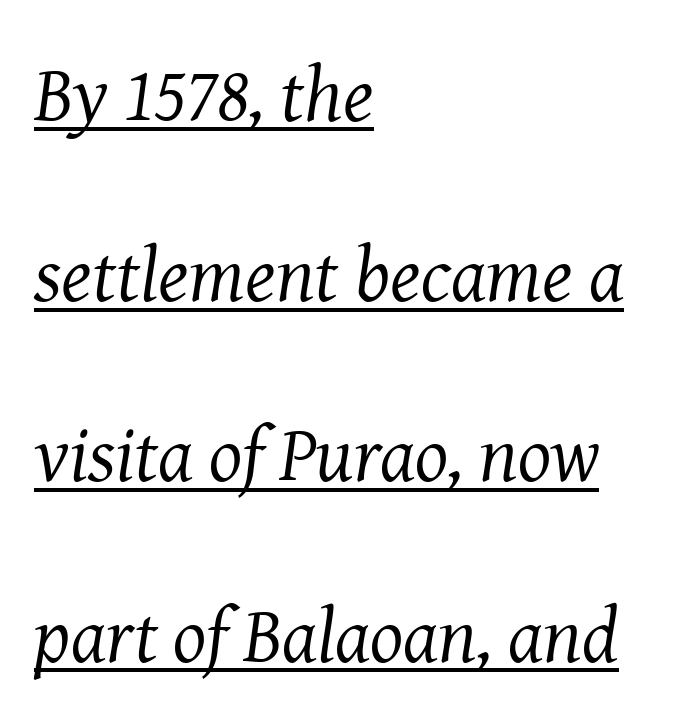
Q: Is the text bold? A: No.
Q: Is the text italic (slanted)? A: Yes, it leans right by about 8 degrees.
Q: Is the typeface a serif or a sans-serif typeface? A: Serif.
Q: Is the text underlined? A: Yes.
Q: How is the paragraph aligned? A: Left-aligned.
Q: Is the spacing between letters normal or unusually wide? A: Normal.
Q: Is the spacing between lines tight, normal or loose? A: Loose.
Q: Width (condensed, normal, or wide)? A: Normal.
Q: Stroke contrast? A: Medium.
Q: x-height? A: Medium.
Q: Monospaced? A: No.
